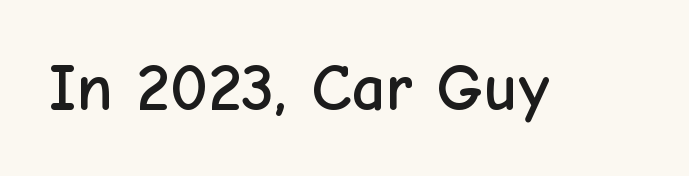
Q: Is the text italic (slanted)? A: No, it is upright.
Q: Is the typeface a serif or a sans-serif typeface? A: Sans-serif.
Q: Is the text underlined? A: No.
Q: Is the spacing between letters normal or unusually wide? A: Normal.
Q: Width (condensed, normal, or wide)? A: Normal.
Q: Stroke contrast? A: Low.
Q: x-height? A: Medium.
Q: Monospaced? A: No.
